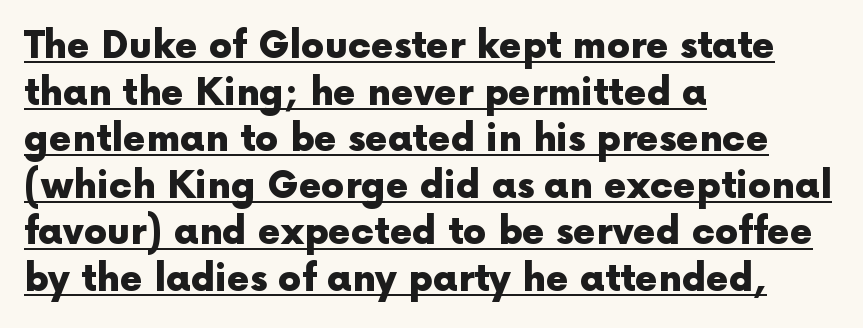
Q: Is the text bold? A: Yes.
Q: Is the text italic (slanted)? A: No, it is upright.
Q: Is the typeface a serif or a sans-serif typeface? A: Sans-serif.
Q: Is the text underlined? A: Yes.
Q: How is the paragraph aligned? A: Left-aligned.
Q: Is the spacing between letters normal or unusually wide? A: Normal.
Q: Is the spacing between lines tight, normal or loose? A: Normal.
Q: Width (condensed, normal, or wide)? A: Normal.
Q: x-height? A: Medium.
Q: Monospaced? A: No.
